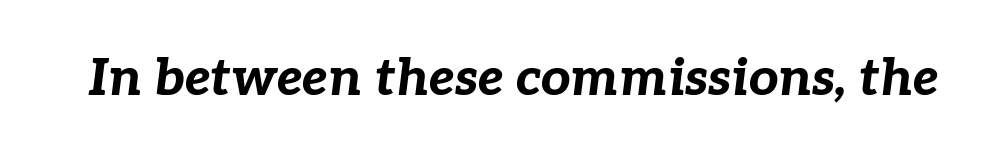
These lines keep a tight, regular rhythm from letter to letter. When letters slant like this, we call the style italic. Words float on clear page, feet unadorned. A typesetter would call this proportional, since set widths differ per character.
